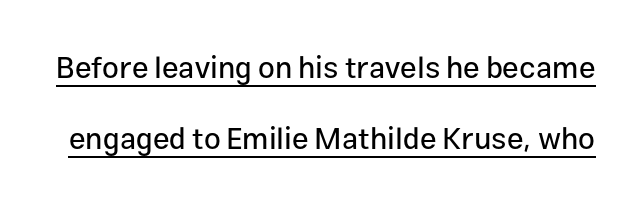
{"serif": "no", "italic": "no", "width": "normal", "stroke_contrast": "low", "x_height": "medium", "monospaced": "no", "underline": "yes", "line_spacing": "loose", "line_spacing_ratio": 2.36, "letter_spacing": "normal", "letter_spacing_em": 0.0, "glyph_px": 30}
